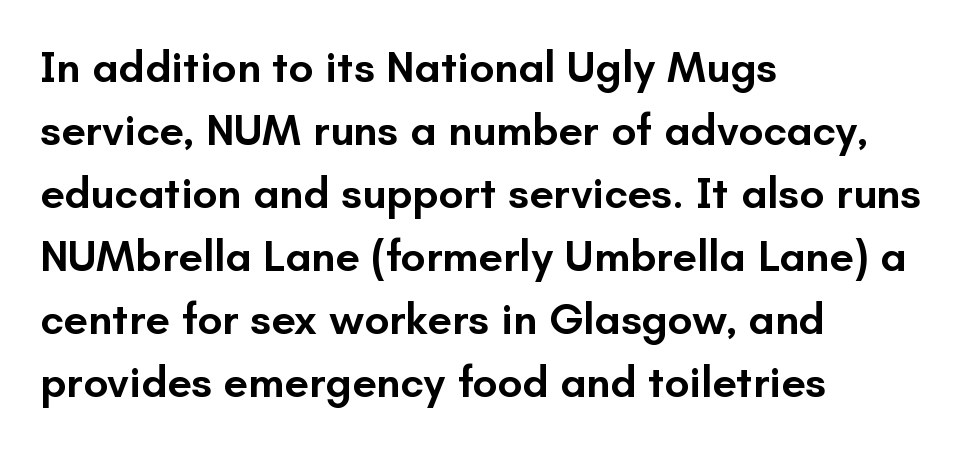
The image shows 44 px semibold sans-serif type, upright; set left-aligned, normal line spacing (1.43x), normal letter spacing, not underlined; low stroke contrast and a small x-height.
